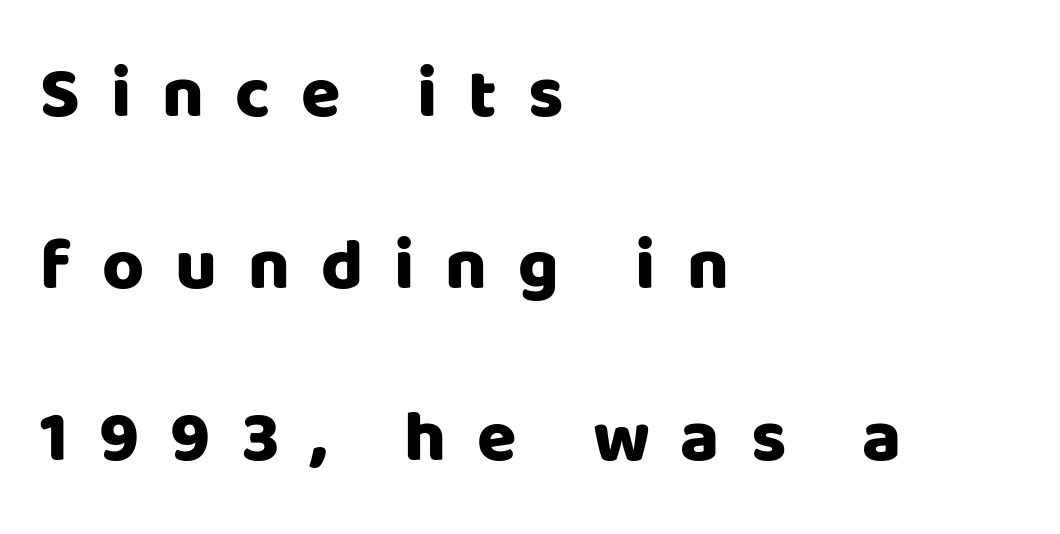
Q: Is the text italic (slanted)? A: No, it is upright.
Q: Is the typeface a serif or a sans-serif typeface? A: Sans-serif.
Q: Is the text underlined? A: No.
Q: How is the paragraph aligned? A: Left-aligned.
Q: Is the spacing between letters normal or unusually wide? A: Unusually wide.
Q: Is the spacing between lines tight, normal or loose? A: Loose.
Q: Width (condensed, normal, or wide)? A: Normal.
Q: Stroke contrast? A: Low.
Q: x-height? A: Large.
Q: Monospaced? A: No.
